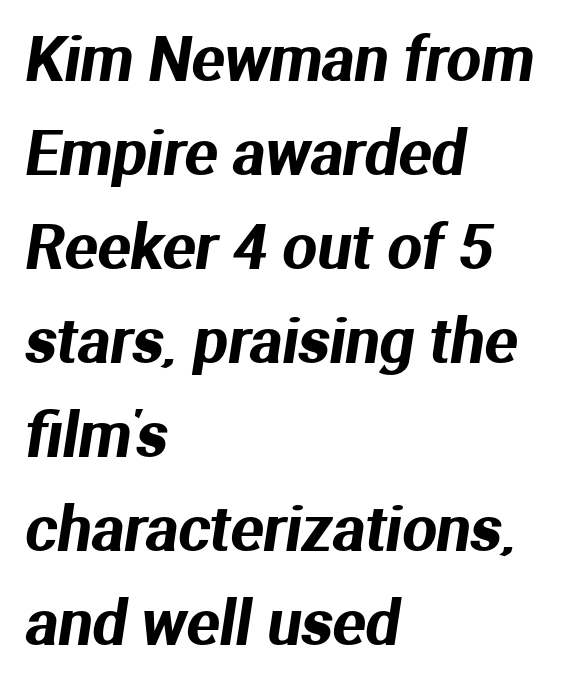
Q: Is the typeface a serif or a sans-serif typeface? A: Sans-serif.
Q: Is the text underlined? A: No.
Q: How is the paragraph aligned? A: Left-aligned.
Q: Is the spacing between letters normal or unusually wide? A: Normal.
Q: Is the spacing between lines tight, normal or loose? A: Normal.
Q: Width (condensed, normal, or wide)? A: Normal.
Q: Stroke contrast? A: Medium.
Q: x-height? A: Medium.
Q: Monospaced? A: No.
